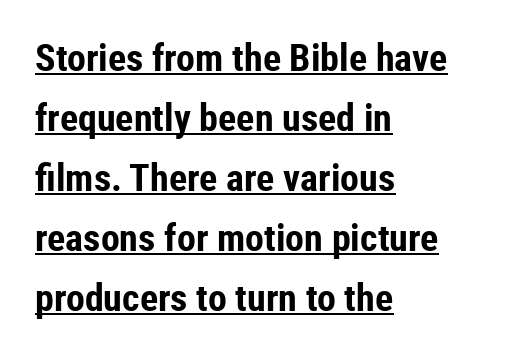
{"serif": "no", "italic": "no", "bold": "yes", "weight": "bold", "width": "condensed", "stroke_contrast": "low", "x_height": "medium", "monospaced": "no", "underline": "yes", "align": "left", "line_spacing": "normal", "line_spacing_ratio": 1.58, "letter_spacing": "normal", "letter_spacing_em": 0.0, "glyph_px": 38}
